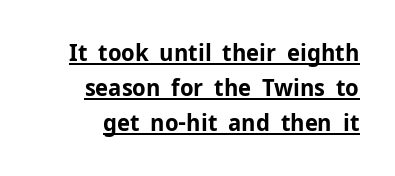
Q: Is the text bold? A: Yes.
Q: Is the text italic (slanted)? A: No, it is upright.
Q: Is the text underlined? A: Yes.
Q: How is the paragraph aligned? A: Right-aligned.
Q: Is the spacing between letters normal or unusually wide? A: Normal.
Q: Is the spacing between lines tight, normal or loose? A: Normal.
